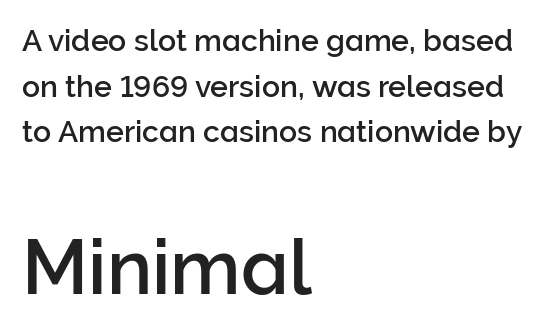
The rendering uses natural spacing where letterforms have individual widths. No extra tracking has been applied to these lines. Glance below the letters and you will spot only blank space. One-word summary of the alignment: left. A typesetter would call this leading conventional body-copy spacing.
